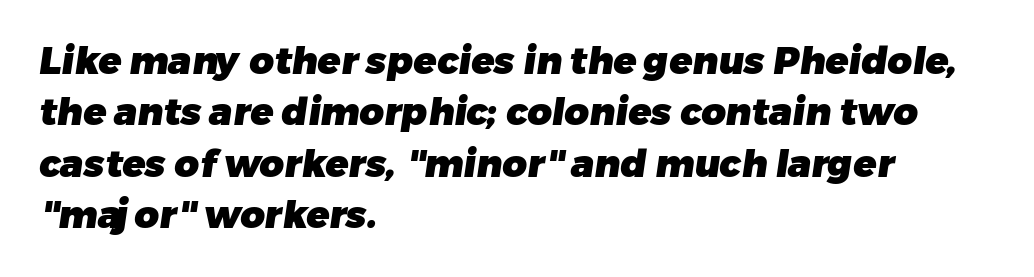
The image shows 38 px heavy sans-serif type; set left-aligned, normal line spacing (1.35x), normal letter spacing, not underlined; low stroke contrast and a medium x-height.
